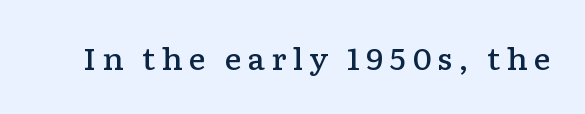
Q: Is the text bold? A: Semi-bold.
Q: Is the text italic (slanted)? A: No, it is upright.
Q: Is the typeface a serif or a sans-serif typeface? A: Serif.
Q: Is the text underlined? A: No.
Q: Is the spacing between letters normal or unusually wide? A: Unusually wide.
Q: Width (condensed, normal, or wide)? A: Wide.
Q: Stroke contrast? A: Low.
Q: x-height? A: Medium.
Q: Monospaced? A: No.
